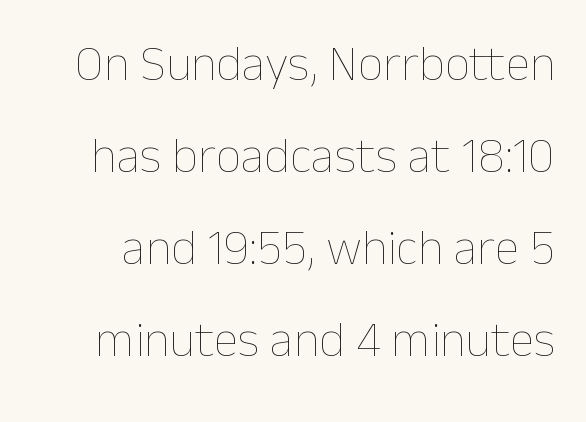
{"italic": "no", "bold": "no", "weight": "thin", "width": "normal", "stroke_contrast": "low", "x_height": "medium", "monospaced": "no", "underline": "no", "line_spacing_ratio": 1.84, "letter_spacing": "normal", "letter_spacing_em": 0.0, "glyph_px": 50}
